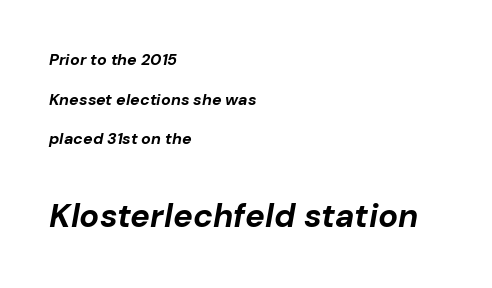
Q: Is the text bold? A: Yes.
Q: Is the text italic (slanted)? A: Yes, it leans right by about 10 degrees.
Q: Is the text underlined? A: No.
Q: How is the paragraph aligned? A: Left-aligned.
Q: Is the spacing between letters normal or unusually wide? A: Normal.
Q: Is the spacing between lines tight, normal or loose? A: Loose.
Q: Which block of text is set in a larger size, the first (top) or the second (bottom)? A: The second (bottom) one.
Q: Width (condensed, normal, or wide)? A: Normal.
Q: Stroke contrast? A: Low.
Q: x-height? A: Medium.
Q: Monospaced? A: No.
